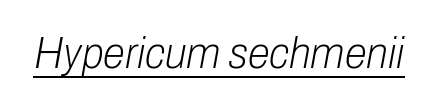
The image shows 45 px light, condensed type, italic (leaning right); set normal letter spacing, underlined; low stroke contrast and a medium x-height.
